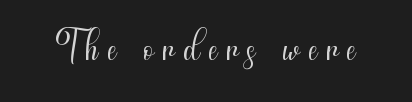
The image shows 59 px light, condensed sans-serif type; set not underlined; medium stroke contrast and a small x-height.
